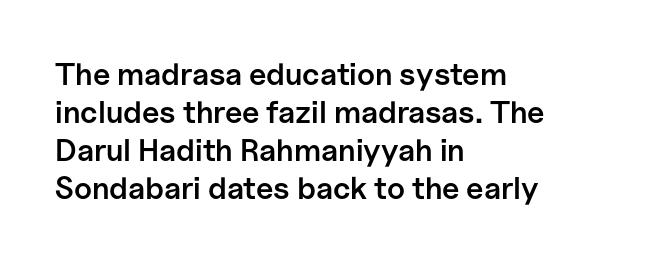
{"serif": "no", "italic": "no", "bold": "semi", "weight": "semibold", "width": "normal", "stroke_contrast": "low", "x_height": "medium", "monospaced": "no", "underline": "no", "align": "left", "line_spacing_ratio": 1.23, "letter_spacing": "normal", "letter_spacing_em": 0.0, "glyph_px": 31}
